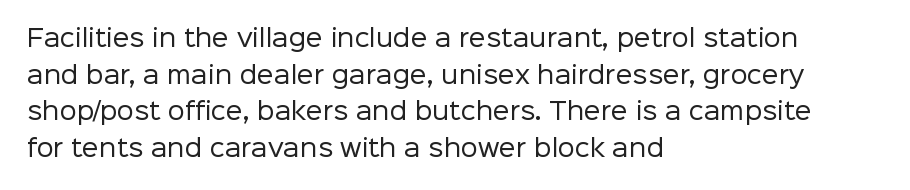
The image shows 24 px text type, upright; set left-aligned, normal line spacing (1.53x), normal letter spacing, not underlined.
